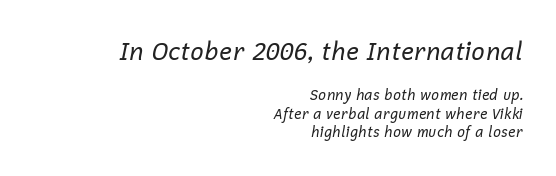
Q: Is the text bold? A: No.
Q: Is the text italic (slanted)? A: Yes, it leans right by about 12 degrees.
Q: Is the text underlined? A: No.
Q: How is the paragraph aligned? A: Right-aligned.
Q: Is the spacing between letters normal or unusually wide? A: Normal.
Q: Is the spacing between lines tight, normal or loose? A: Normal.
Q: Which block of text is set in a larger size, the first (top) or the second (bottom)? A: The first (top) one.
